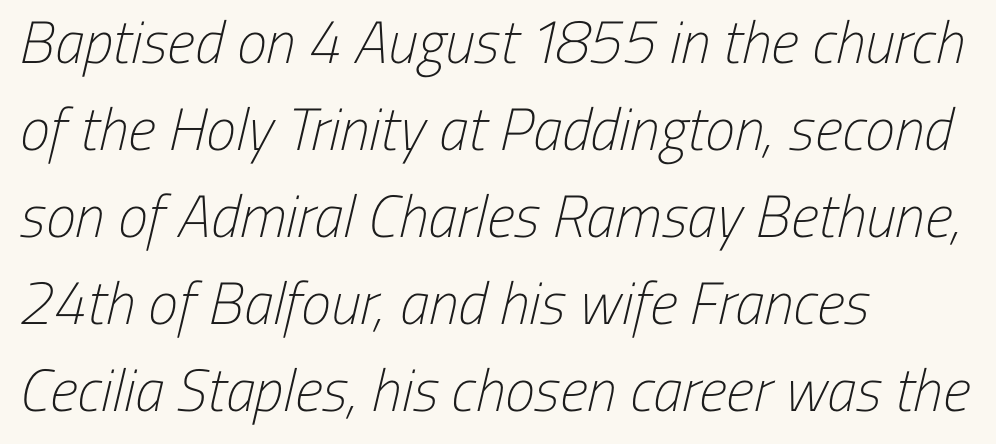
Q: Is the text bold? A: No.
Q: Is the typeface a serif or a sans-serif typeface? A: Sans-serif.
Q: Is the text underlined? A: No.
Q: How is the paragraph aligned? A: Left-aligned.
Q: Is the spacing between letters normal or unusually wide? A: Normal.
Q: Is the spacing between lines tight, normal or loose? A: Normal.
Q: Width (condensed, normal, or wide)? A: Condensed.
Q: Stroke contrast? A: Low.
Q: x-height? A: Medium.
Q: Monospaced? A: No.
